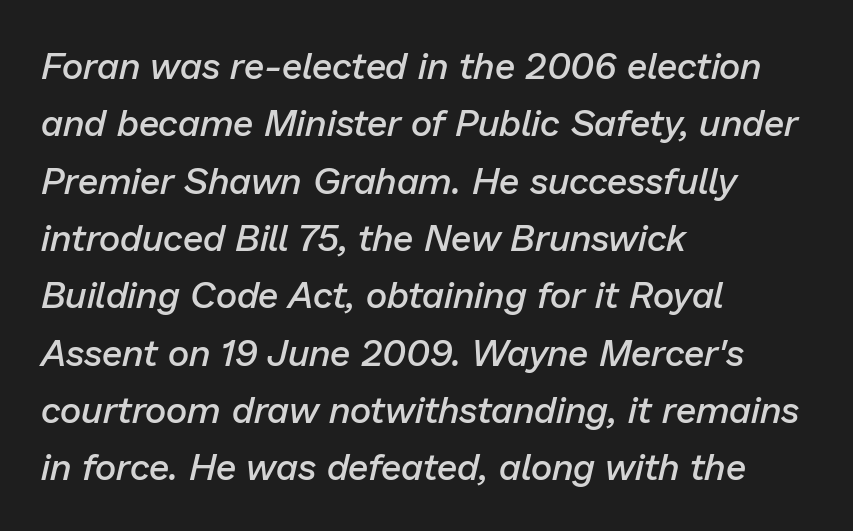
Q: Is the text bold? A: Semi-bold.
Q: Is the text italic (slanted)? A: Yes, it leans right by about 13 degrees.
Q: Is the text underlined? A: No.
Q: How is the paragraph aligned? A: Left-aligned.
Q: Is the spacing between letters normal or unusually wide? A: Normal.
Q: Is the spacing between lines tight, normal or loose? A: Normal.
Q: Width (condensed, normal, or wide)? A: Normal.
Q: Stroke contrast? A: Low.
Q: x-height? A: Medium.
Q: Monospaced? A: No.
